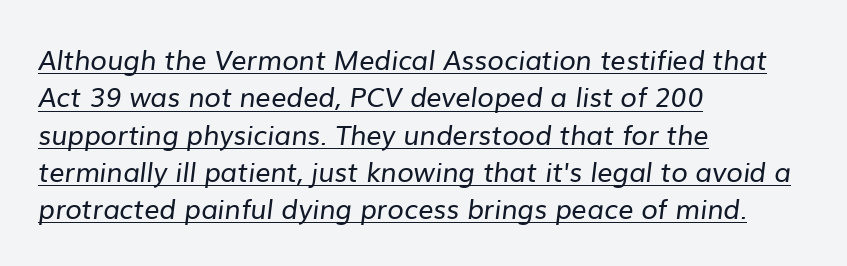
The image shows 27 px text type; set left-aligned, normal line spacing (1.38x), normal letter spacing, underlined.
